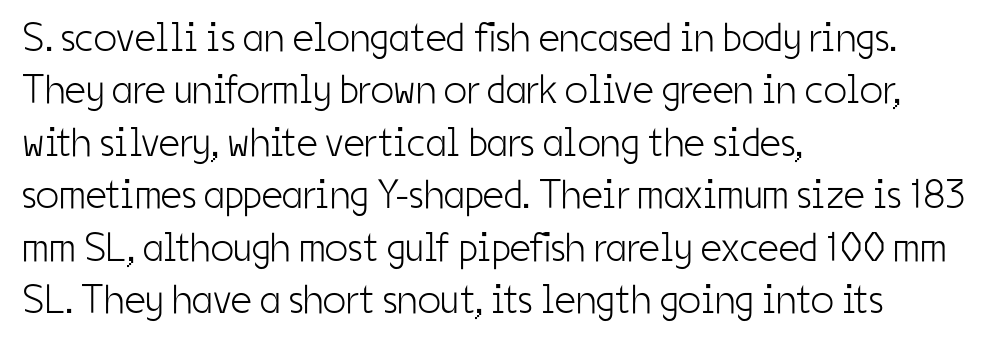
Q: Is the text bold? A: No.
Q: Is the text italic (slanted)? A: No, it is upright.
Q: Is the typeface a serif or a sans-serif typeface? A: Sans-serif.
Q: Is the text underlined? A: No.
Q: How is the paragraph aligned? A: Left-aligned.
Q: Is the spacing between letters normal or unusually wide? A: Normal.
Q: Is the spacing between lines tight, normal or loose? A: Normal.
Q: Width (condensed, normal, or wide)? A: Condensed.
Q: Stroke contrast? A: Low.
Q: x-height? A: Medium.
Q: Monospaced? A: No.
